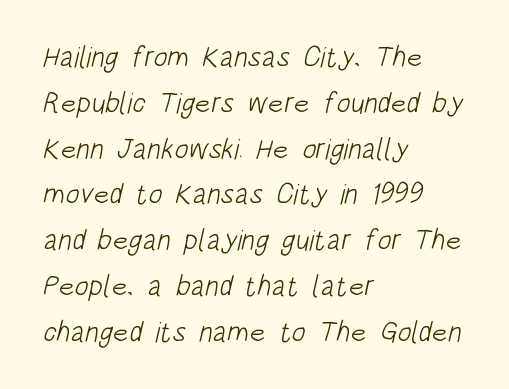
{"serif": "no", "bold": "no", "weight": "light", "width": "condensed", "stroke_contrast": "low", "x_height": "large", "monospaced": "no", "underline": "no", "align": "left", "line_spacing": "normal", "line_spacing_ratio": 1.58, "letter_spacing": "normal", "letter_spacing_em": 0.0, "glyph_px": 29}
